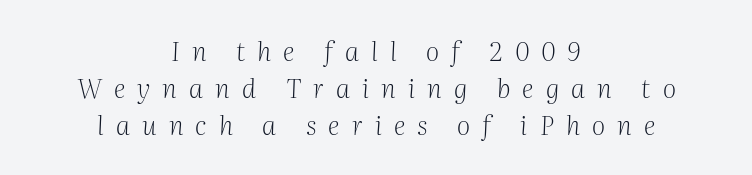
{"italic": "yes", "lean": "right", "slant_degrees": 2, "bold": "no", "underline": "no", "align": "center", "line_spacing": "normal", "line_spacing_ratio": 1.43, "letter_spacing": "wide", "letter_spacing_em": 0.47, "glyph_px": 26}
